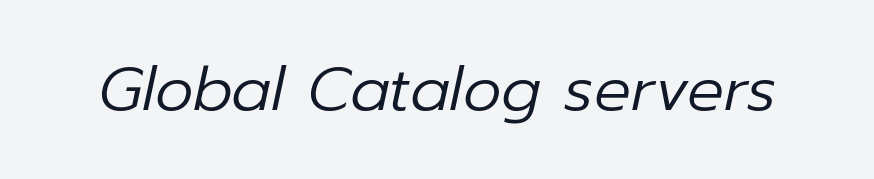
Is this a fixed-width face? No — the glyphs have proportional, varying widths. No letter is thick-stroked: the sample isn't bold. How are the letters spaced? Ordinarily, with no added tracking. Yep, that's italic — everything's leaning. Type without underlining.
